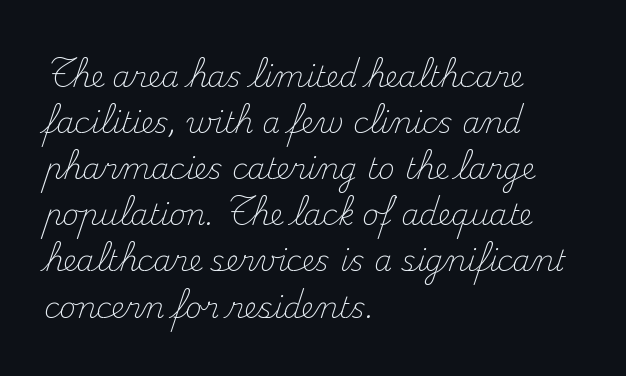
Q: Is the text bold? A: No.
Q: Is the text italic (slanted)? A: Yes.
Q: Is the typeface a serif or a sans-serif typeface? A: Serif.
Q: Is the text underlined? A: No.
Q: How is the paragraph aligned? A: Left-aligned.
Q: Is the spacing between letters normal or unusually wide? A: Normal.
Q: Is the spacing between lines tight, normal or loose? A: Normal.
Q: Width (condensed, normal, or wide)? A: Normal.
Q: Stroke contrast? A: Medium.
Q: x-height? A: Small.
Q: Monospaced? A: No.
